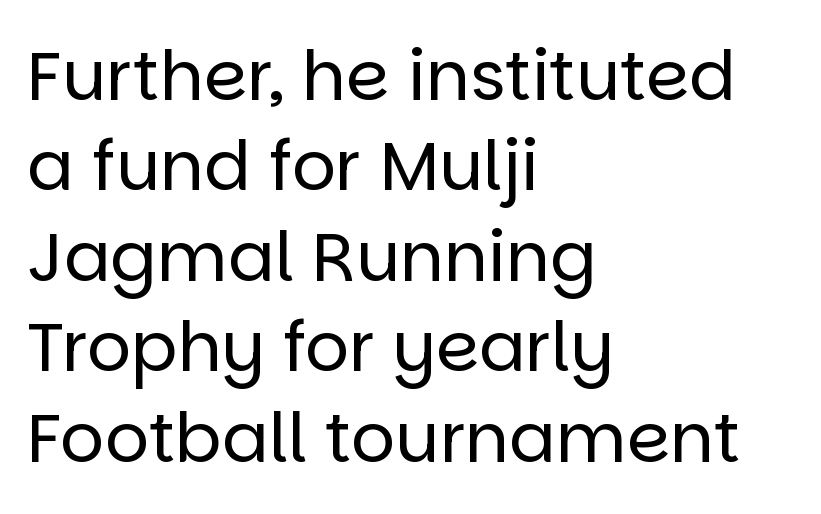
{"serif": "no", "italic": "no", "bold": "no", "weight": "regular", "width": "normal", "stroke_contrast": "low", "x_height": "large", "monospaced": "no", "underline": "no", "align": "left", "line_spacing": "normal", "line_spacing_ratio": 1.31, "letter_spacing": "normal", "letter_spacing_em": 0.0, "glyph_px": 69}
